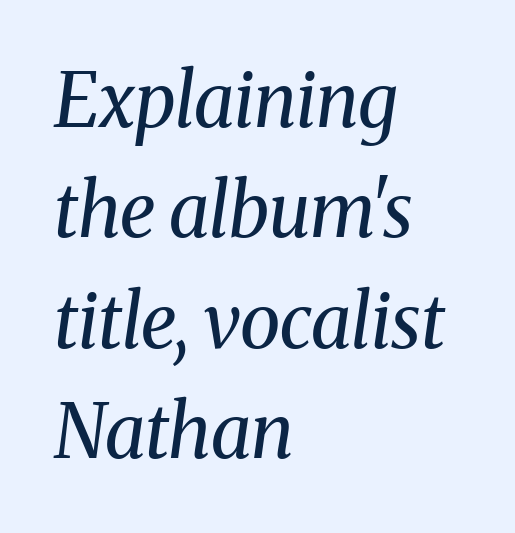
This reads as an unemphasized weight, regular at the heaviest. The letters carry serifs — small finishing strokes at the ends of their stems. A typesetter would call this proportional, since set widths differ per character. The rendering applies a slant to the glyphs. Does extra space separate the letters? No, they use regular spacing. The line-height multiplier appears to be the usual default.
